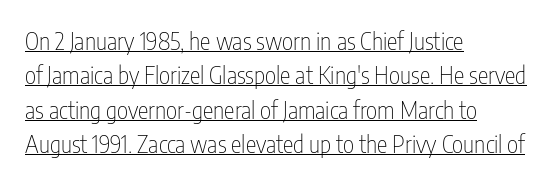
The image shows 24 px text type, upright; set left-aligned, normal line spacing (1.43x), normal letter spacing, underlined.
